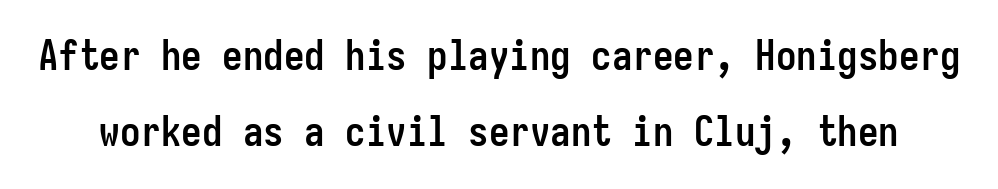
These lines are rendered in a fixed-pitch font. No italicization has been applied; the sample stays upright. Clear beneath every line of the passage. Pretty heavy lettering here — definitely bold.
